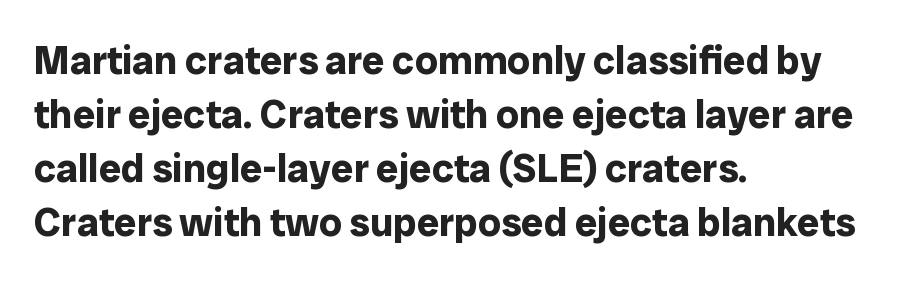
The image shows 40 px bold sans-serif type, upright; set left-aligned, normal line spacing (1.35x), normal letter spacing, not underlined; low stroke contrast and a medium x-height.
